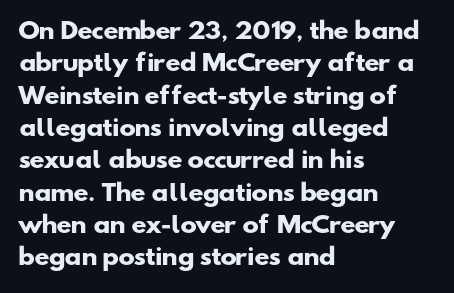
{"bold": "yes", "underline": "no", "align": "left", "line_spacing": "normal", "line_spacing_ratio": 1.47, "letter_spacing": "normal", "letter_spacing_em": 0.0, "glyph_px": 22}
